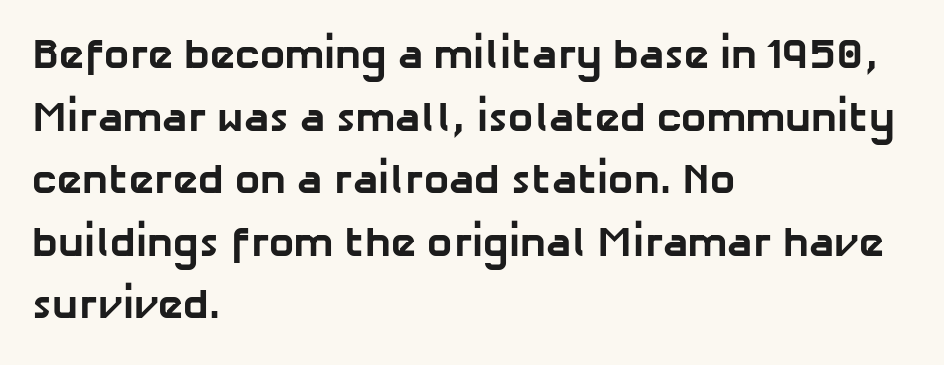
The image shows 42 px bold sans-serif type; set left-aligned, normal line spacing (1.49x), normal letter spacing, not underlined; low stroke contrast and a medium x-height.
